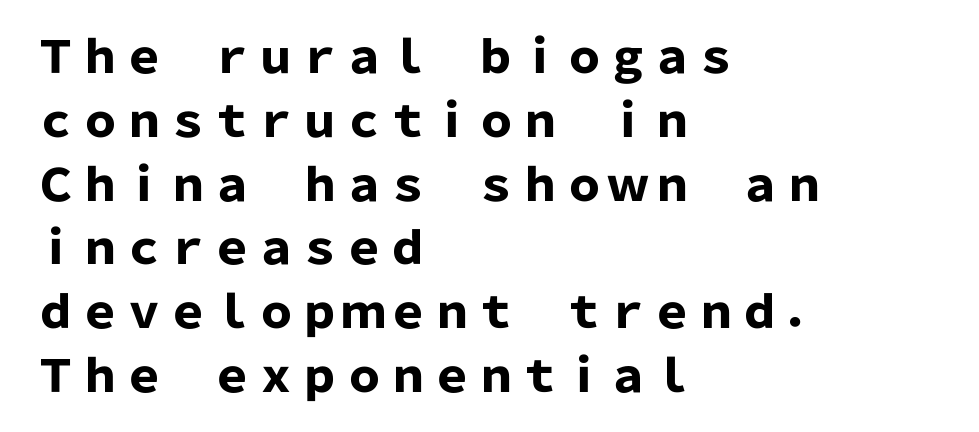
Q: Is the text bold? A: Yes.
Q: Is the text italic (slanted)? A: No, it is upright.
Q: Is the typeface a serif or a sans-serif typeface? A: Sans-serif.
Q: Is the text underlined? A: No.
Q: How is the paragraph aligned? A: Left-aligned.
Q: Is the spacing between letters normal or unusually wide? A: Normal.
Q: Is the spacing between lines tight, normal or loose? A: Normal.
Q: Width (condensed, normal, or wide)? A: Normal.
Q: Stroke contrast? A: Low.
Q: x-height? A: Medium.
Q: Monospaced? A: No.
